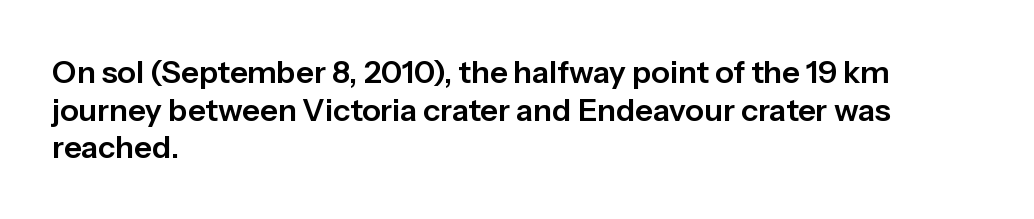
The image shows 31 px sans-serif type, upright; set left-aligned, line spacing 1.21x, normal letter spacing, not underlined; low stroke contrast and a medium x-height.
